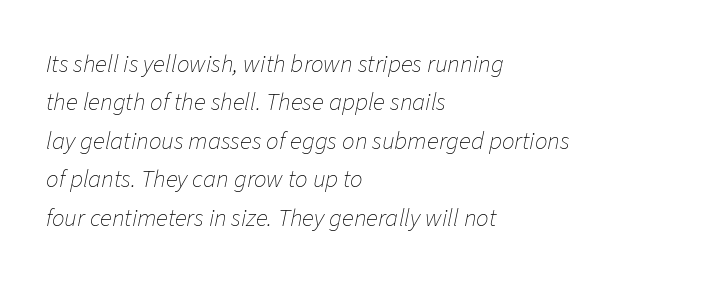
Q: Is the text bold? A: No.
Q: Is the text italic (slanted)? A: Yes, it leans right by about 11 degrees.
Q: Is the text underlined? A: No.
Q: How is the paragraph aligned? A: Left-aligned.
Q: Is the spacing between letters normal or unusually wide? A: Normal.
Q: Is the spacing between lines tight, normal or loose? A: Normal.
